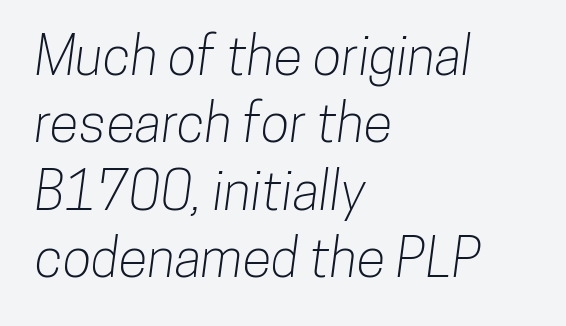
The image shows 53 px condensed sans-serif type; set left-aligned, normal line spacing (1.27x), normal letter spacing, not underlined; low stroke contrast and a medium x-height.
